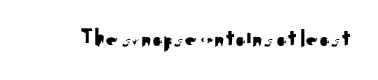
Q: Is the text italic (slanted)? A: No, it is upright.
Q: Is the text underlined? A: No.
Q: Is the spacing between letters normal or unusually wide? A: Normal.
